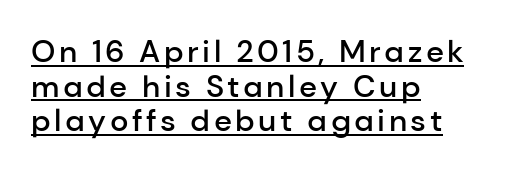
The image shows 31 px semibold sans-serif type, upright; set left-aligned, tight line spacing (1.12x), underlined; low stroke contrast and a medium x-height.
